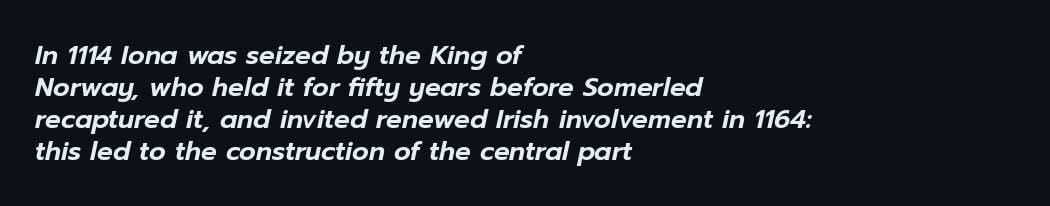
{"italic": "yes", "lean": "right", "slant_degrees": 12, "underline": "no", "align": "left", "line_spacing_ratio": 1.23, "letter_spacing": "normal", "letter_spacing_em": 0.0, "glyph_px": 26}
